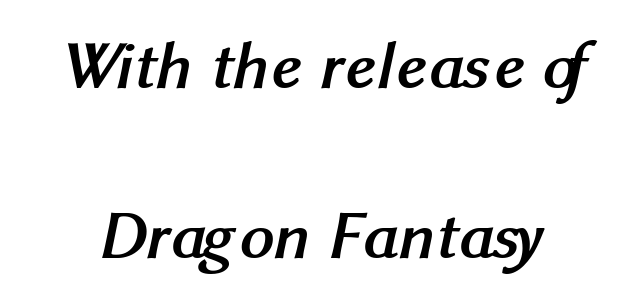
{"serif": "no", "bold": "yes", "weight": "semibold", "width": "normal", "stroke_contrast": "medium", "x_height": "medium", "monospaced": "no", "underline": "no", "line_spacing": "loose", "line_spacing_ratio": 2.5, "letter_spacing": "normal", "letter_spacing_em": 0.0, "glyph_px": 68}
